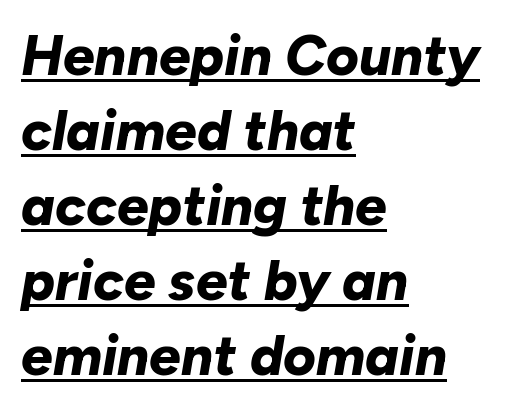
Q: Is the text bold? A: Yes.
Q: Is the text italic (slanted)? A: Yes, it leans right by about 10 degrees.
Q: Is the text underlined? A: Yes.
Q: How is the paragraph aligned? A: Left-aligned.
Q: Is the spacing between letters normal or unusually wide? A: Normal.
Q: Is the spacing between lines tight, normal or loose? A: Normal.
Q: Width (condensed, normal, or wide)? A: Normal.
Q: Stroke contrast? A: Low.
Q: x-height? A: Medium.
Q: Monospaced? A: No.
